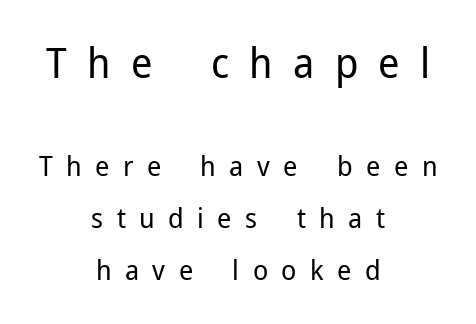
Clear beneath every line of the passage. Here the designer chose a conventional face with non-uniform glyph widths. Font category for this specimen: sans-serif. Heaviness? Minimal to ordinary, like unemphasized prose. The typography opts for an upright posture over an oblique one.
